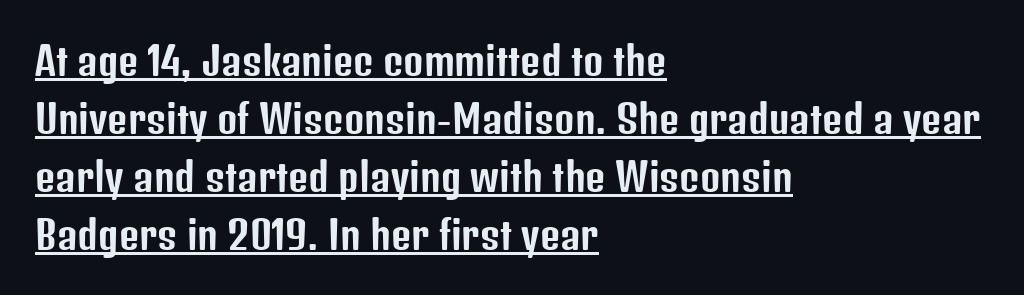
The image shows 39 px condensed sans-serif type, upright; set left-aligned, normal line spacing (1.49x), normal letter spacing, underlined; low stroke contrast and a medium x-height.
